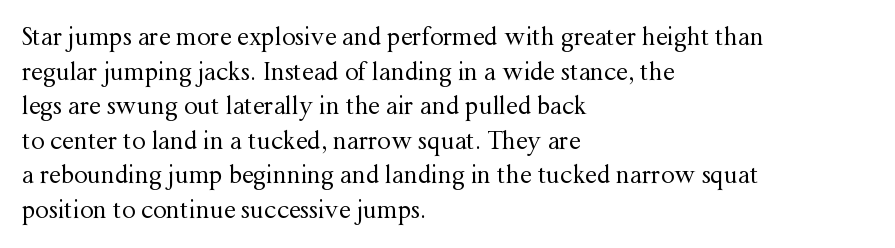
The image shows 24 px text type, upright; set left-aligned, normal line spacing (1.44x), normal letter spacing, not underlined.
